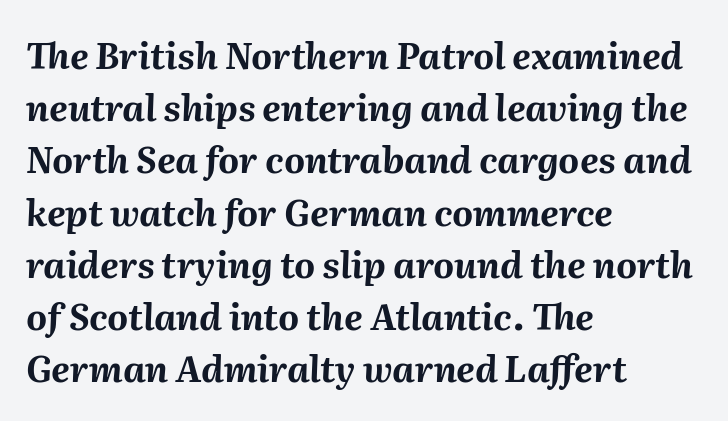
{"italic": "yes", "lean": "right", "slant_degrees": 2, "bold": "yes", "weight": "bold", "width": "normal", "stroke_contrast": "medium", "x_height": "medium", "monospaced": "no", "underline": "no", "align": "left", "line_spacing": "normal", "line_spacing_ratio": 1.45, "letter_spacing": "normal", "letter_spacing_em": 0.0, "glyph_px": 36}
